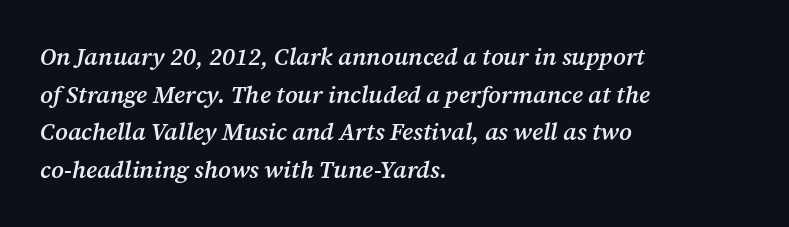
You can tell it's italic because the verticals aren't actually vertical. The tracking reads as untouched default to a designer's eye. Clear beneath every line of the passage. What's the leading like? Ordinary, nothing unusual. The paragraph has a hard left edge and a soft right edge.
